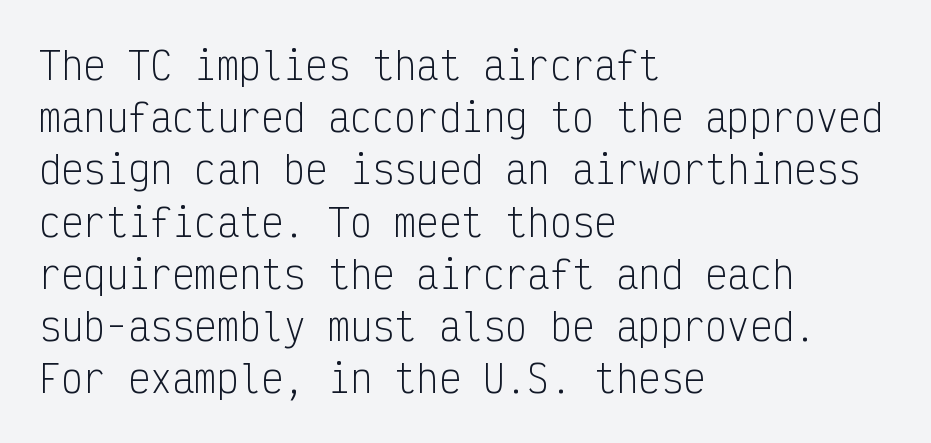
Q: Is the text bold? A: No.
Q: Is the text italic (slanted)? A: No, it is upright.
Q: Is the typeface a serif or a sans-serif typeface? A: Sans-serif.
Q: Is the text underlined? A: No.
Q: How is the paragraph aligned? A: Left-aligned.
Q: Is the spacing between letters normal or unusually wide? A: Normal.
Q: Is the spacing between lines tight, normal or loose? A: Normal.
Q: Width (condensed, normal, or wide)? A: Condensed.
Q: Stroke contrast? A: Low.
Q: x-height? A: Medium.
Q: Monospaced? A: Yes.
